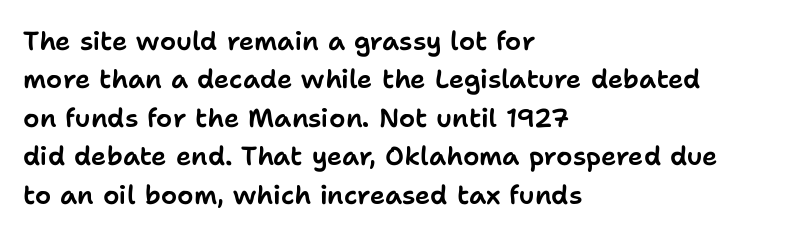
The image shows 26 px text type, upright; set left-aligned, normal line spacing (1.48x), normal letter spacing, not underlined.
